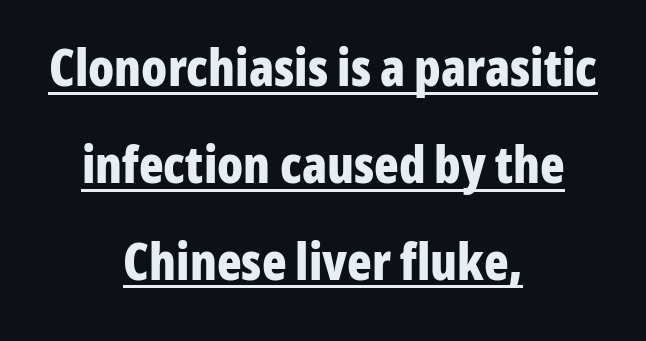
{"serif": "no", "italic": "no", "bold": "yes", "weight": "bold", "width": "condensed", "stroke_contrast": "low", "x_height": "medium", "monospaced": "no", "underline": "yes", "align": "center", "line_spacing": "loose", "line_spacing_ratio": 1.9, "letter_spacing": "normal", "letter_spacing_em": 0.0, "glyph_px": 51}
